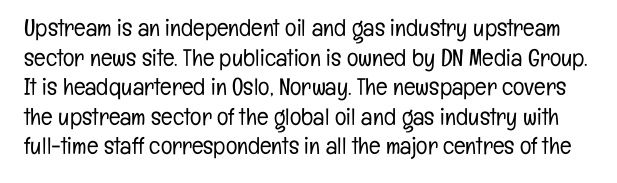
Q: Is the text bold? A: No.
Q: Is the text italic (slanted)? A: No, it is upright.
Q: Is the text underlined? A: No.
Q: Is the spacing between letters normal or unusually wide? A: Normal.
